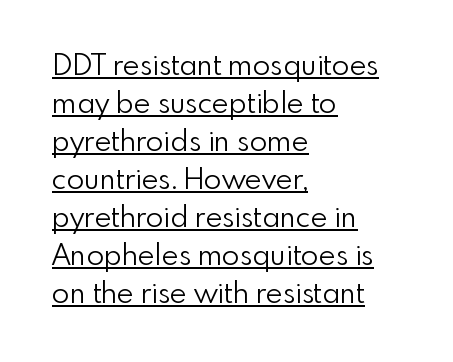
The image shows 29 px light sans-serif type, upright; set left-aligned, normal line spacing (1.31x), normal letter spacing, underlined; low stroke contrast and a small x-height.
